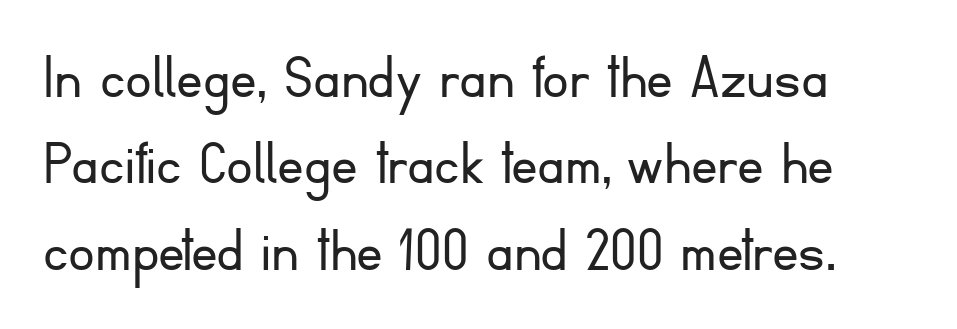
Q: Is the text bold? A: No.
Q: Is the text italic (slanted)? A: No, it is upright.
Q: Is the typeface a serif or a sans-serif typeface? A: Sans-serif.
Q: Is the text underlined? A: No.
Q: Is the spacing between letters normal or unusually wide? A: Normal.
Q: Is the spacing between lines tight, normal or loose? A: Normal.
Q: Width (condensed, normal, or wide)? A: Normal.
Q: Stroke contrast? A: Low.
Q: x-height? A: Small.
Q: Monospaced? A: No.
